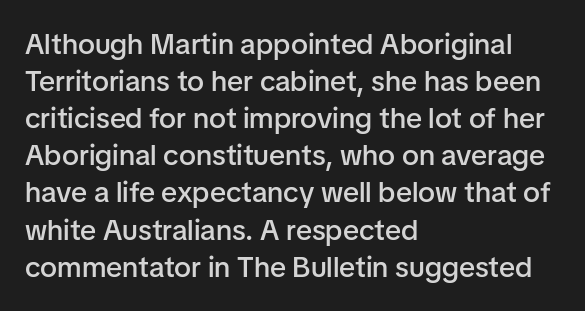
The image shows 29 px semibold sans-serif type, upright; set left-aligned, normal line spacing (1.28x), normal letter spacing, not underlined; low stroke contrast and a medium x-height.
